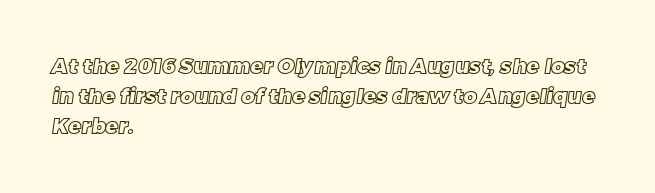
Nobody touched the tracking dial on this one. If you drew a ruler down the left edge, every line would touch it. Quick note: interline space is typical. A clean baseline with only descenders dipping below it.
